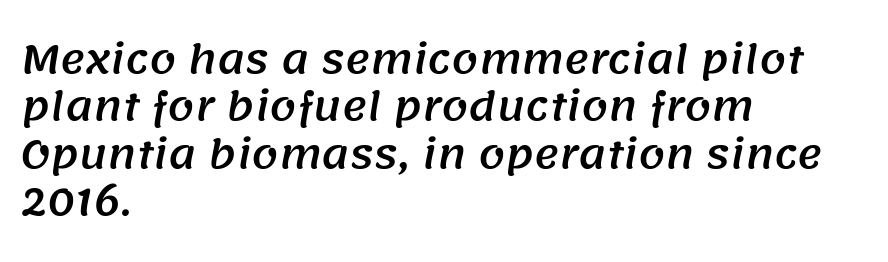
This block has exactly the height ordinary leading produces. The space beneath each line is pristine and unruled. The designer went with a sans here, leaving each stem footless. Is this a fixed-width face? No — the glyphs have proportional, varying widths.
